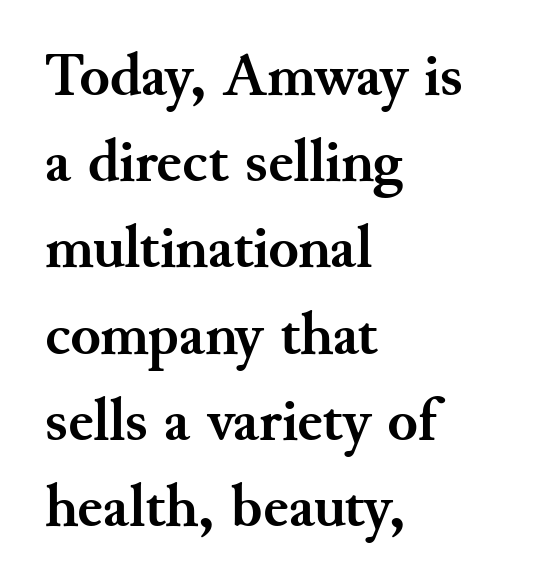
Leftover space on each line is placed entirely after the last word. Is there any slant? The stems are plumb. Underlining? Definitely not there. Interline gaps are of average width in this sample.
